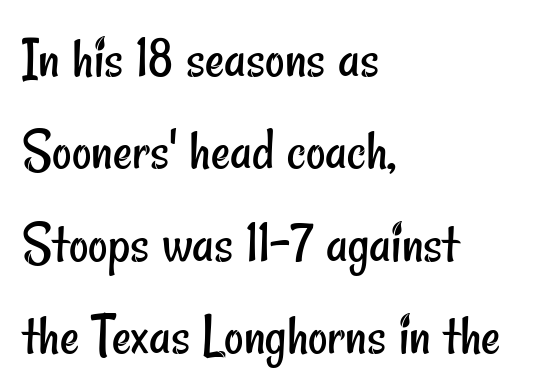
Heft: none added — not bold. How would I describe the line gaps? Plain and ordinary. You could not count columns in this text — the font is proportionally spaced. Words appear dense and cohesive because spacing is normal.
